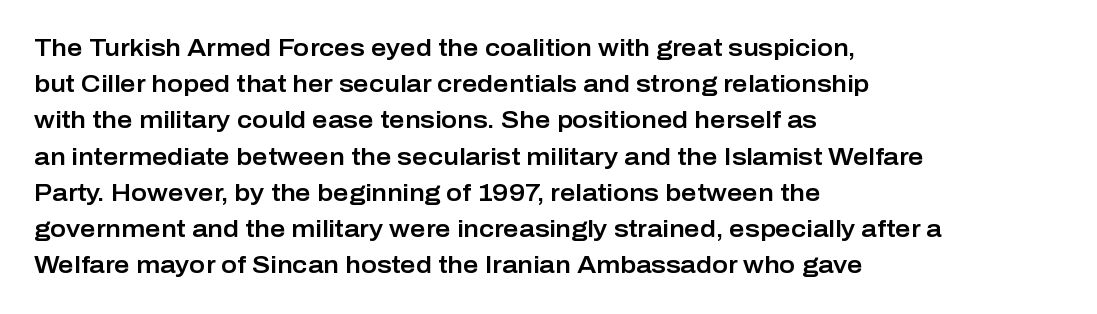
Q: Is the text italic (slanted)? A: No, it is upright.
Q: Is the text underlined? A: No.
Q: How is the paragraph aligned? A: Left-aligned.
Q: Is the spacing between letters normal or unusually wide? A: Normal.
Q: Is the spacing between lines tight, normal or loose? A: Normal.
